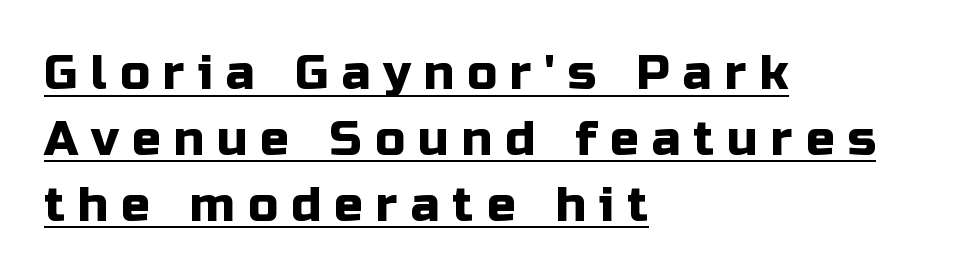
The image shows 48 px sans-serif type, upright; set left-aligned, normal line spacing (1.37x), unusually wide letter spacing (+0.27 em), underlined; low stroke contrast and a medium x-height.
